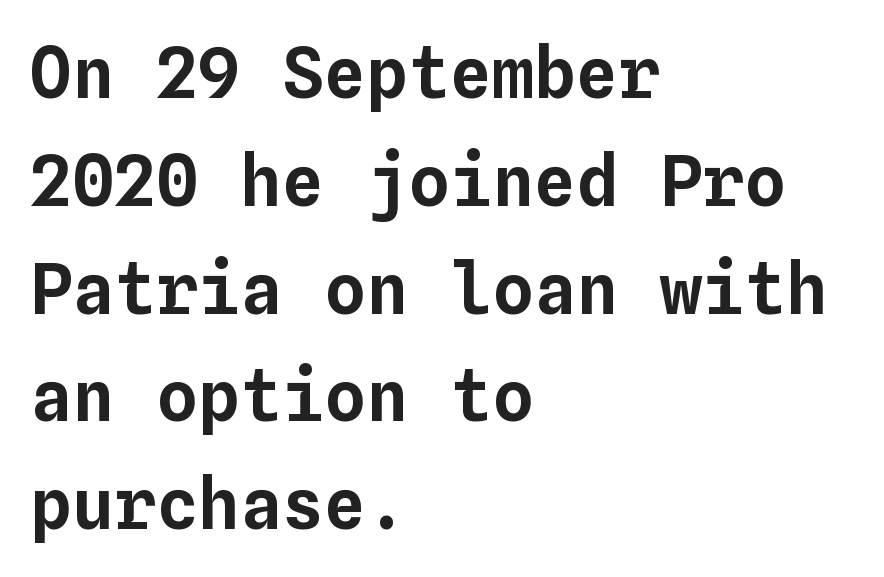
The image shows 70 px text type, upright, monospaced; set left-aligned, normal line spacing (1.54x), normal letter spacing, not underlined; low stroke contrast and a medium x-height.
